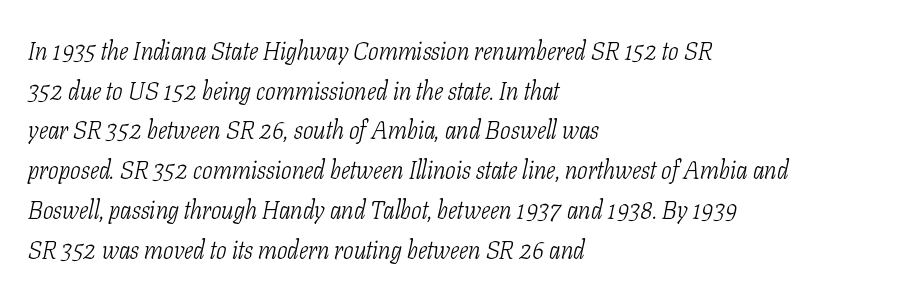
{"italic": "yes", "lean": "right", "slant_degrees": 11, "bold": "no", "underline": "no", "align": "left", "line_spacing": "normal", "line_spacing_ratio": 1.59, "letter_spacing": "normal", "letter_spacing_em": 0.0, "glyph_px": 25}
